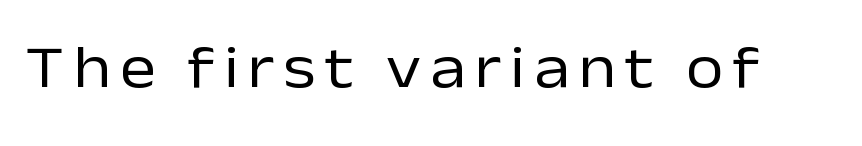
The image shows 61 px regular-weight sans-serif type, upright; set not underlined; low stroke contrast and a medium x-height.
